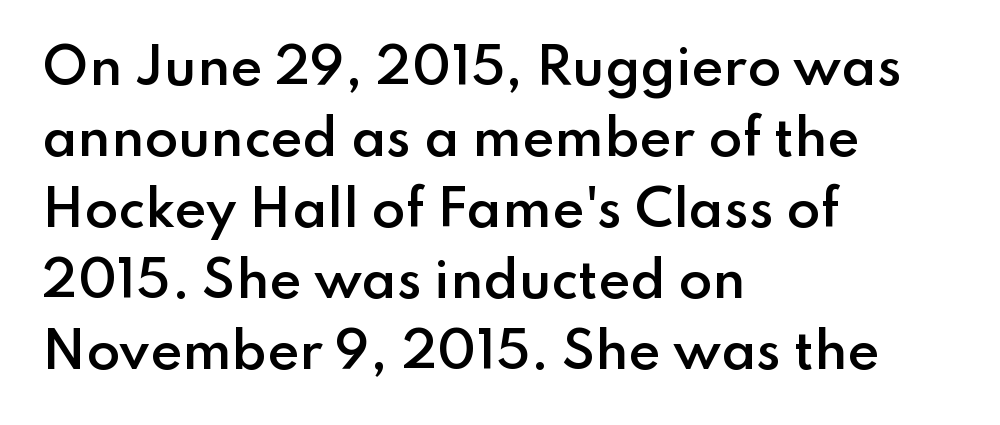
Each word holds together tightly as a unit, with standard inter-letter gaps. Short and long lines alike share a common starting point at left. Serifs: no, the terminals of the letterforms are clean. The lettering holds an erect, upright posture throughout. Caption: semibold face, moderately heavy strokes.
